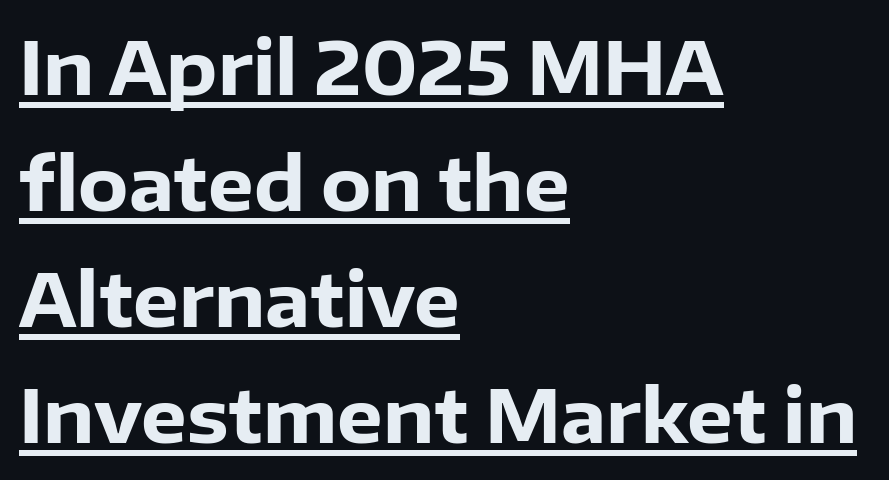
Q: Is the text bold? A: Yes.
Q: Is the text italic (slanted)? A: No, it is upright.
Q: Is the typeface a serif or a sans-serif typeface? A: Sans-serif.
Q: Is the text underlined? A: Yes.
Q: How is the paragraph aligned? A: Left-aligned.
Q: Is the spacing between letters normal or unusually wide? A: Normal.
Q: Is the spacing between lines tight, normal or loose? A: Normal.
Q: Width (condensed, normal, or wide)? A: Normal.
Q: Stroke contrast? A: Low.
Q: x-height? A: Medium.
Q: Monospaced? A: No.
